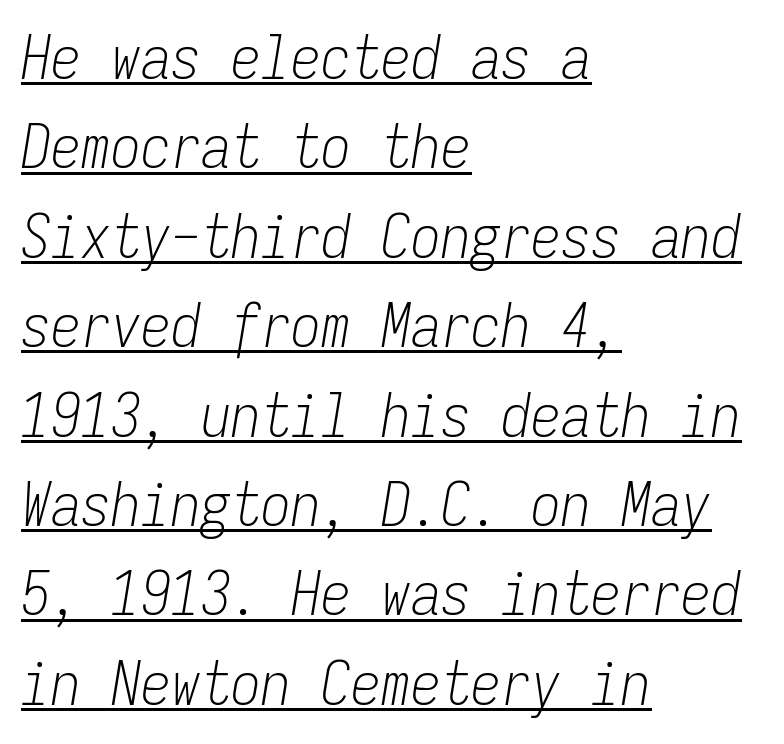
{"italic": "yes", "lean": "right", "slant_degrees": 9, "bold": "no", "weight": "light", "width": "condensed", "stroke_contrast": "low", "x_height": "medium", "monospaced": "yes", "underline": "yes", "align": "left", "line_spacing": "normal", "line_spacing_ratio": 1.49, "letter_spacing": "normal", "letter_spacing_em": 0.0, "glyph_px": 60}
